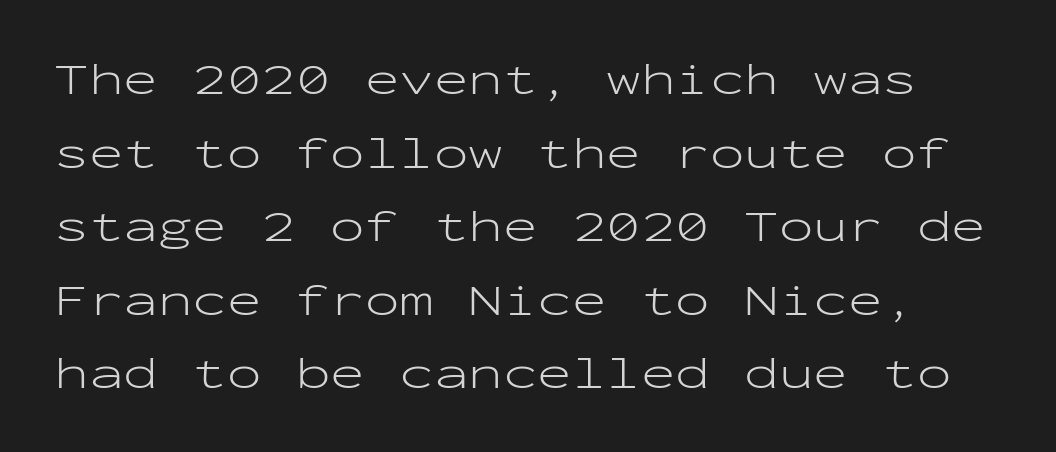
The image shows 46 px light, wide sans-serif type, upright, monospaced; set normal line spacing (1.6x), normal letter spacing, not underlined; low stroke contrast and a medium x-height.
